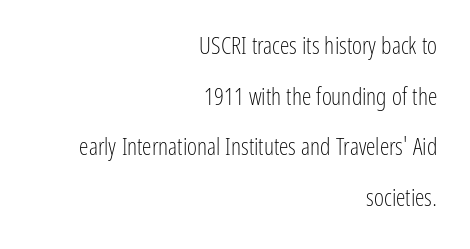
Line ends are locked; line starts wander. Clear beneath every line of the passage. Italic? Not at all — the glyphs are vertical. Does extra space separate the letters? No, they use regular spacing. Ink coverage per letter is moderate at most. The designer dialed line spacing up above the default.
